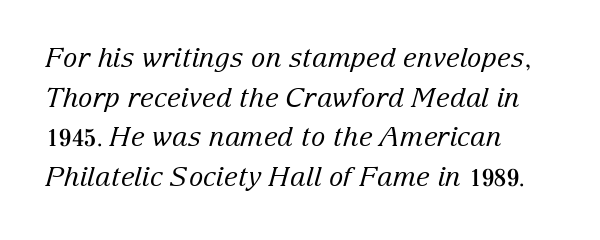
Q: Is the text bold? A: No.
Q: Is the text italic (slanted)? A: Yes, it leans right by about 15 degrees.
Q: Is the text underlined? A: No.
Q: Is the spacing between letters normal or unusually wide? A: Normal.
Q: Is the spacing between lines tight, normal or loose? A: Normal.
